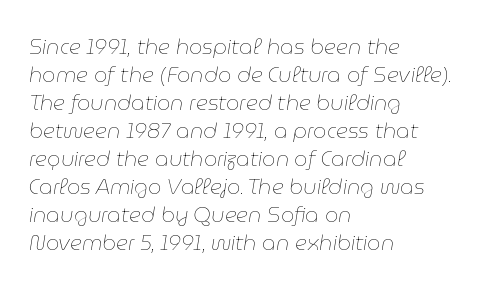
The image shows 21 px text type, italic (leaning right); set left-aligned, normal line spacing (1.33x), normal letter spacing, not underlined.
